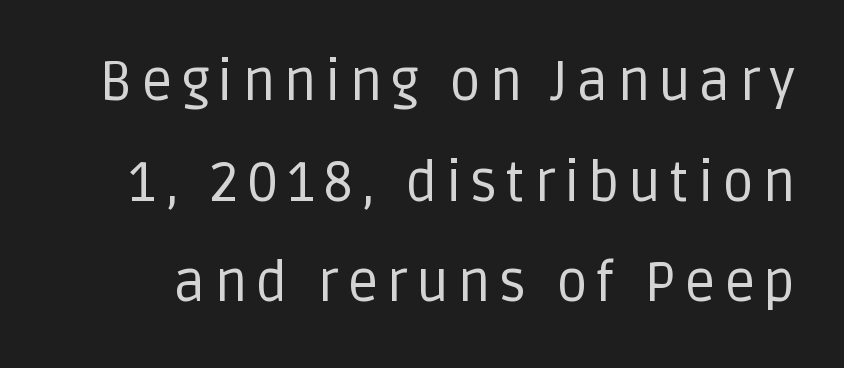
Q: Is the text bold? A: No.
Q: Is the text italic (slanted)? A: No, it is upright.
Q: Is the typeface a serif or a sans-serif typeface? A: Sans-serif.
Q: Is the text underlined? A: No.
Q: Width (condensed, normal, or wide)? A: Normal.
Q: Stroke contrast? A: Low.
Q: x-height? A: Large.
Q: Monospaced? A: No.
